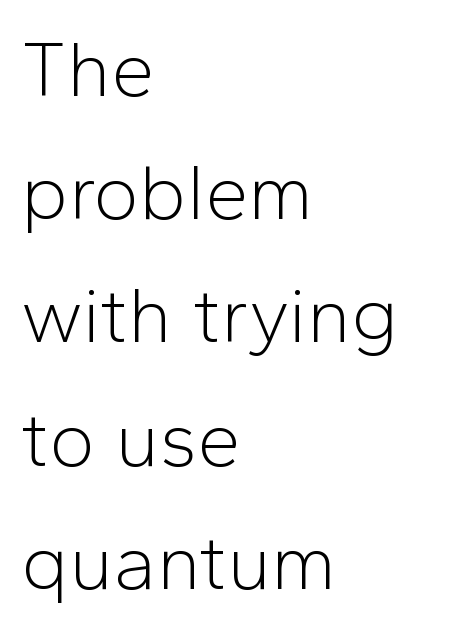
Q: Is the text bold? A: No.
Q: Is the text italic (slanted)? A: No, it is upright.
Q: Is the typeface a serif or a sans-serif typeface? A: Sans-serif.
Q: Is the text underlined? A: No.
Q: How is the paragraph aligned? A: Left-aligned.
Q: Is the spacing between letters normal or unusually wide? A: Normal.
Q: Is the spacing between lines tight, normal or loose? A: Normal.
Q: Width (condensed, normal, or wide)? A: Normal.
Q: Stroke contrast? A: Low.
Q: x-height? A: Medium.
Q: Monospaced? A: No.
